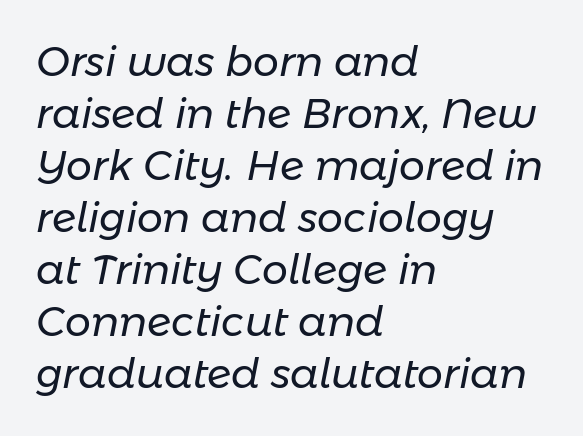
{"italic": "yes", "lean": "right", "slant_degrees": 11, "bold": "no", "weight": "regular", "width": "normal", "stroke_contrast": "low", "x_height": "medium", "monospaced": "no", "underline": "no", "align": "left", "line_spacing": "normal", "line_spacing_ratio": 1.27, "letter_spacing": "normal", "letter_spacing_em": 0.0, "glyph_px": 41}
